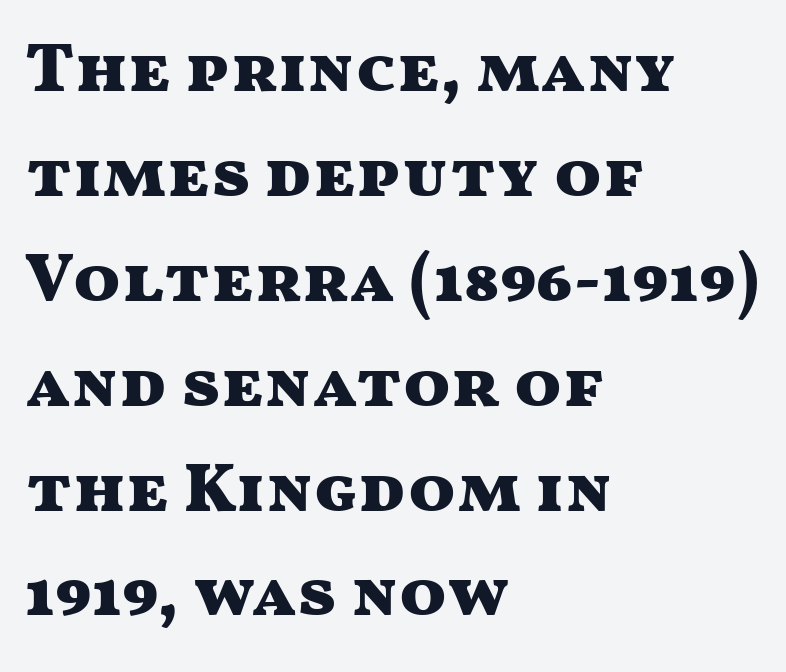
Standard letterfit; no display-style spreading of the glyphs. A student would call this left alignment; a typographer would say flush left, rag right. Is this a fixed-width face? No — the glyphs have proportional, varying widths. Every stem runs plumb, perpendicular to the baseline. I'd call this a sans setting — the letters go barefoot. Successive baselines arrive at the customary interval.
